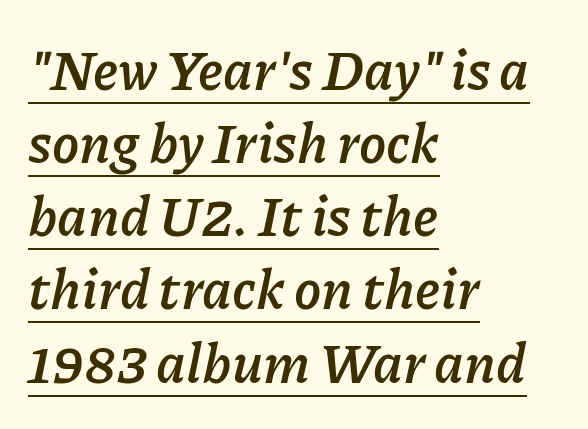
Quick note: italic. Think of a printed novel: that variable character pitch is what you see here. If you measured baseline to baseline, you'd find a middling distance. Alignment: flush left.
